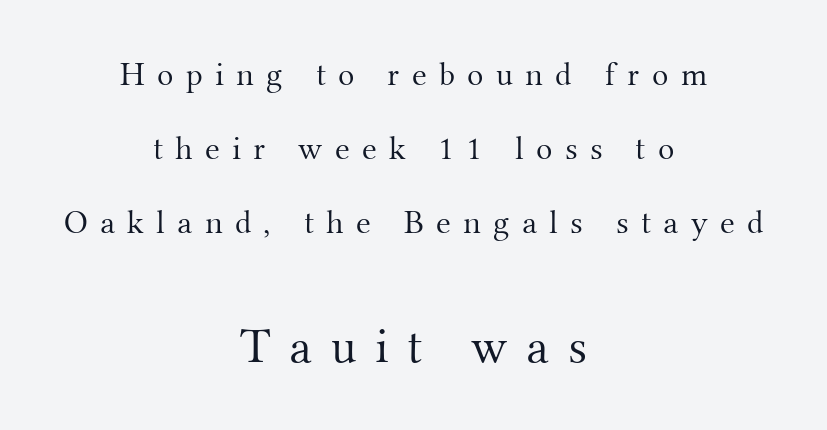
{"serif": "yes", "italic": "no", "bold": "no", "weight": "light", "width": "normal", "stroke_contrast": "medium", "x_height": "small", "monospaced": "no", "underline": "no", "align": "center", "line_spacing": "loose", "line_spacing_ratio": 2.17, "letter_spacing": "wide", "letter_spacing_em": 0.36, "larger_block": "second", "size_ratio": 1.5, "glyph_px": 51}
